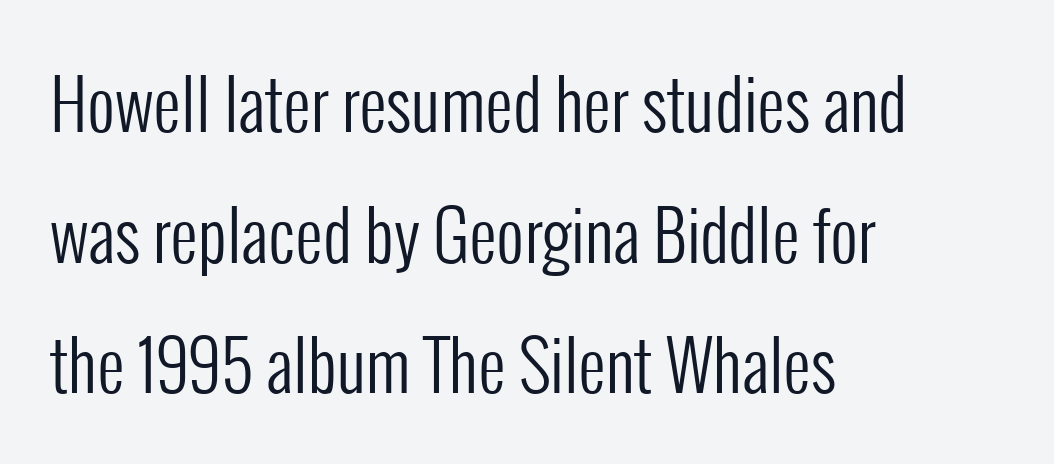
Weight: in the light-to-regular range. No feet cap the strokes, marking this as sans-serif type. If you drew a line through each stem, it would be perfectly vertical. You could not count columns in this text — the font is proportionally spaced. Whoever set this chose breathing room over compactness in the vertical rhythm.
